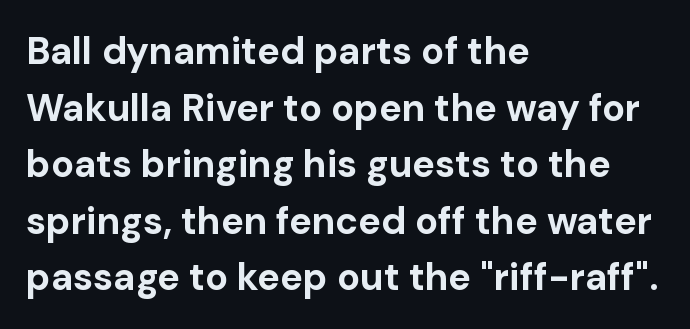
Visually the block forms a straight wall on the left and a jagged coastline on the right. This is sans-serif lettering, the kind often seen on screens and signage. If you drew a line through each stem, it would be perfectly vertical. The rendering keeps characters at their native spacing. Unmarked baselines from the first word to the last.
